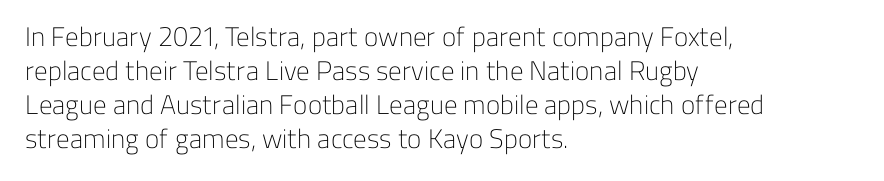
Q: Is the text bold? A: No.
Q: Is the text italic (slanted)? A: No, it is upright.
Q: Is the text underlined? A: No.
Q: How is the paragraph aligned? A: Left-aligned.
Q: Is the spacing between letters normal or unusually wide? A: Normal.
Q: Is the spacing between lines tight, normal or loose? A: Normal.
